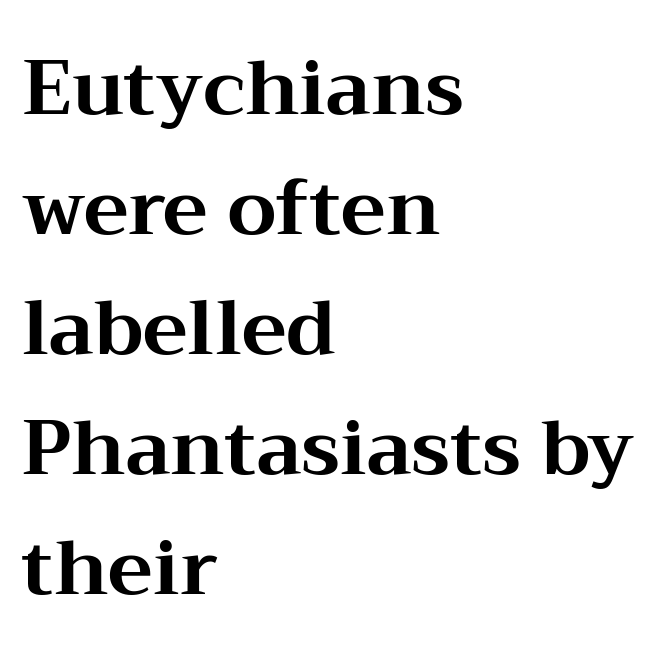
Heavy-handed strokes throughout: this text is bold. The setting favours the left margin, as ordinary paragraphs usually do. Little horizontal feet cap the strokes, marking this as serif type. The rendering keeps characters at their native spacing.
